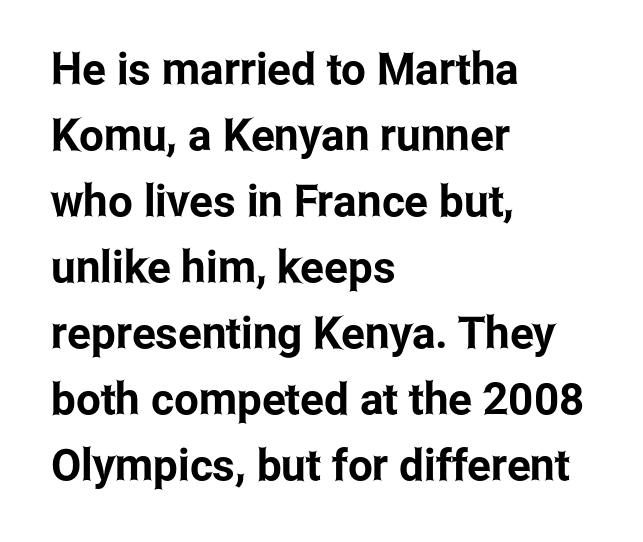
The image shows 44 px condensed sans-serif type, upright; set left-aligned, normal line spacing (1.5x), normal letter spacing, not underlined; low stroke contrast and a medium x-height.
